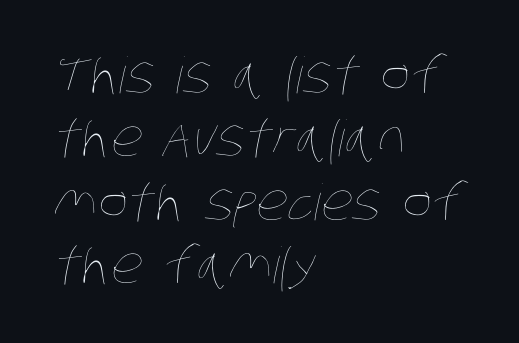
This sample is left-justified, so line endings fall wherever the words run out. Baseline-to-baseline distance is the conventional proportion of letter height. Varying glyph widths throughout — classic text-font behaviour. Words appear dense and cohesive because spacing is normal. Honestly, there is no underline to notice here at all.
